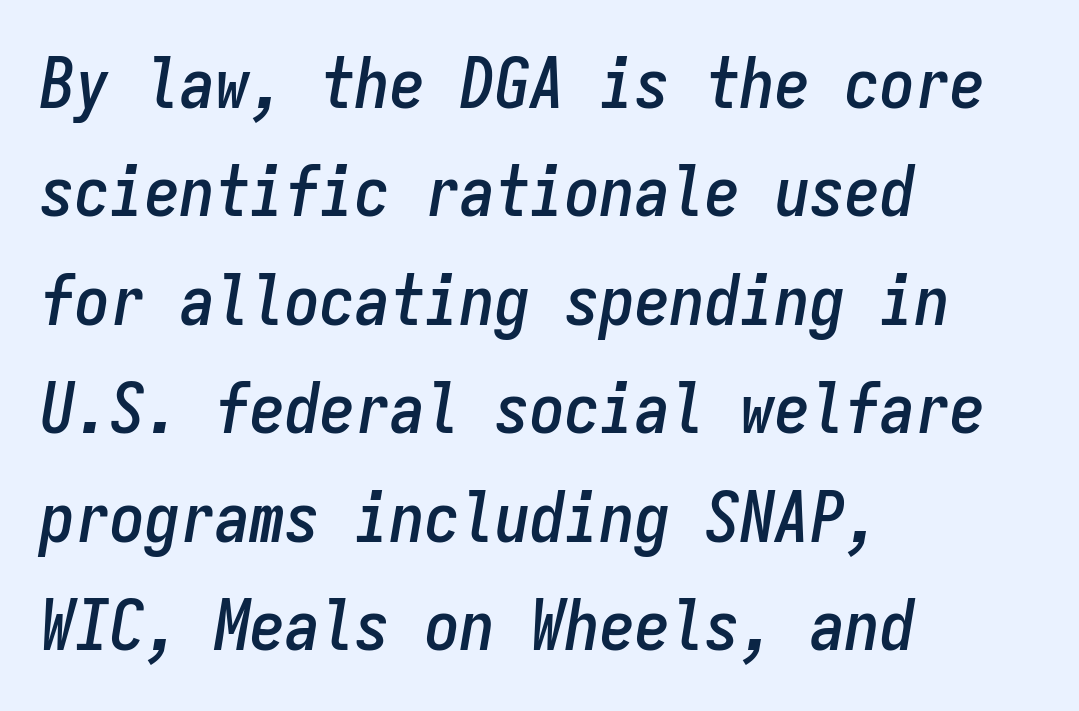
{"italic": "yes", "lean": "right", "slant_degrees": 9, "width": "condensed", "stroke_contrast": "low", "x_height": "medium", "monospaced": "yes", "underline": "no", "align": "left", "line_spacing": "normal", "line_spacing_ratio": 1.55, "letter_spacing": "normal", "letter_spacing_em": 0.0, "glyph_px": 70}
